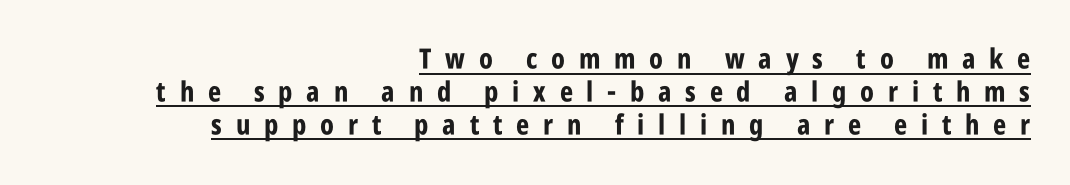
{"serif": "no", "italic": "no", "bold": "yes", "weight": "bold", "width": "condensed", "stroke_contrast": "low", "x_height": "large", "monospaced": "no", "underline": "yes", "align": "right", "line_spacing_ratio": 1.17, "letter_spacing": "wide", "letter_spacing_em": 0.49, "glyph_px": 28}
